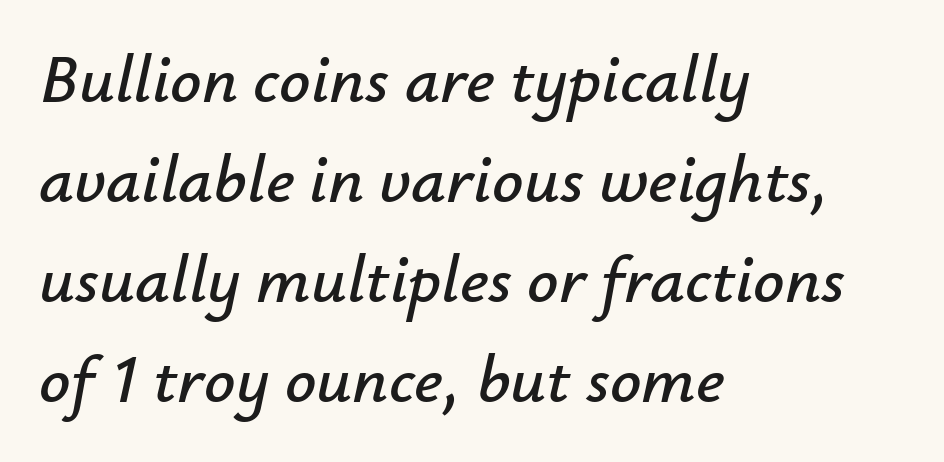
Letter spacing: default. These lines stack with their left ends in a neat column. Glance below the letters and you will spot only blank space. The glyphs look as if they've been sheared to an angle. The face used here is proportionally spaced, like ordinary book or web type.
